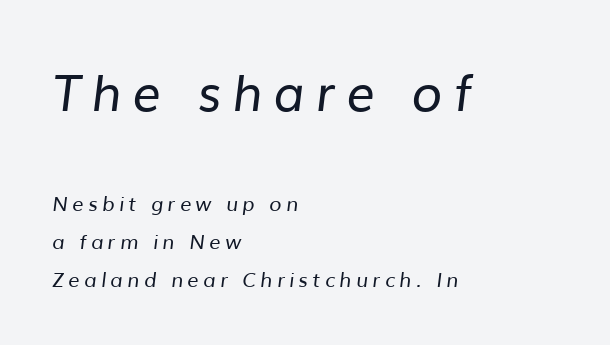
The image shows 50 px regular-weight sans-serif type; set left-aligned, loose line spacing (1.9x), unusually wide letter spacing (+0.22 em), not underlined; the first (top) block is 2.5x larger; low stroke contrast and a medium x-height.
